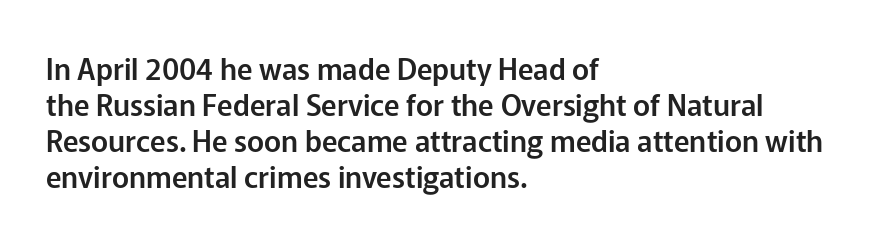
Q: Is the text italic (slanted)? A: No, it is upright.
Q: Is the typeface a serif or a sans-serif typeface? A: Sans-serif.
Q: Is the text underlined? A: No.
Q: How is the paragraph aligned? A: Left-aligned.
Q: Is the spacing between letters normal or unusually wide? A: Normal.
Q: Width (condensed, normal, or wide)? A: Normal.
Q: Stroke contrast? A: Low.
Q: x-height? A: Medium.
Q: Monospaced? A: No.
